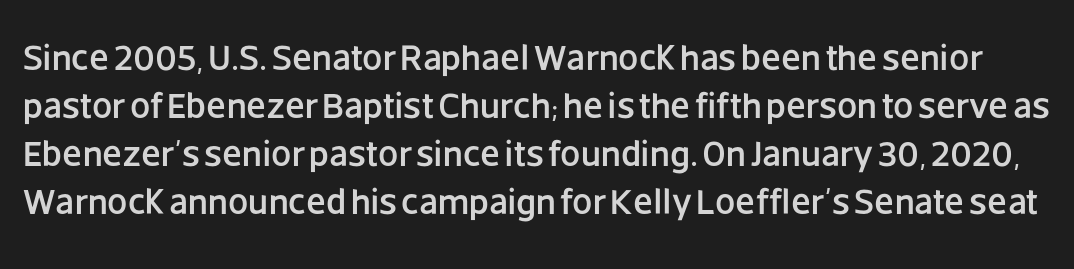
Q: Is the text italic (slanted)? A: No, it is upright.
Q: Is the typeface a serif or a sans-serif typeface? A: Sans-serif.
Q: Is the text underlined? A: No.
Q: Is the spacing between letters normal or unusually wide? A: Normal.
Q: Is the spacing between lines tight, normal or loose? A: Normal.
Q: Width (condensed, normal, or wide)? A: Normal.
Q: Stroke contrast? A: Low.
Q: x-height? A: Large.
Q: Monospaced? A: No.
